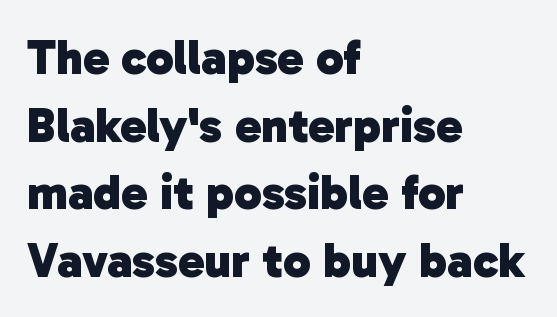
{"serif": "no", "bold": "yes", "weight": "heavy", "width": "normal", "stroke_contrast": "low", "x_height": "medium", "monospaced": "no", "underline": "no", "align": "left", "line_spacing": "normal", "line_spacing_ratio": 1.38, "letter_spacing": "normal", "letter_spacing_em": 0.0, "glyph_px": 49}
